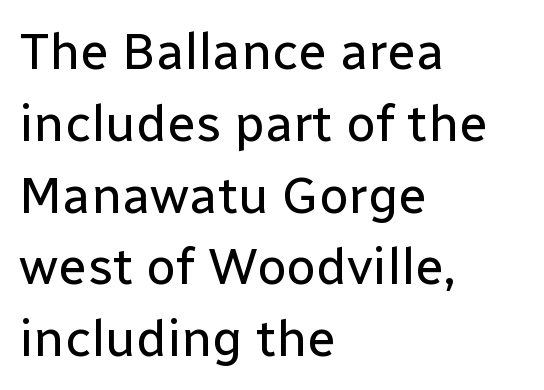
The compositor pushed each line to the left boundary. You can tell it's not italic because the verticals are truly vertical. This rendering features lettering with no underline. One glance says typical: line gaps are just what's usual.
